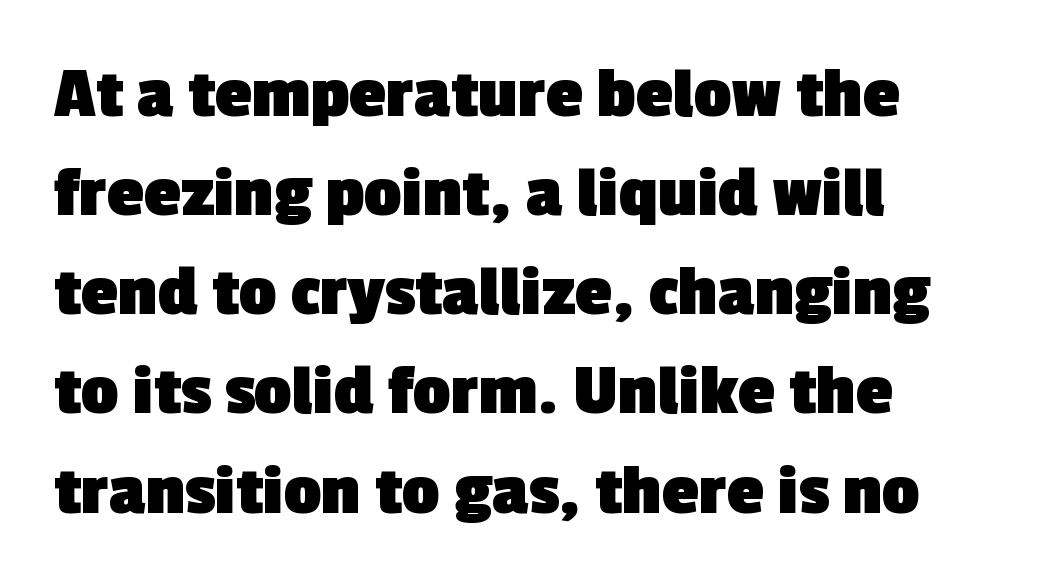
{"serif": "no", "bold": "yes", "weight": "heavy", "width": "normal", "x_height": "medium", "monospaced": "no", "underline": "no", "align": "left", "line_spacing": "normal", "line_spacing_ratio": 1.34, "letter_spacing": "normal", "letter_spacing_em": 0.0, "glyph_px": 74}
